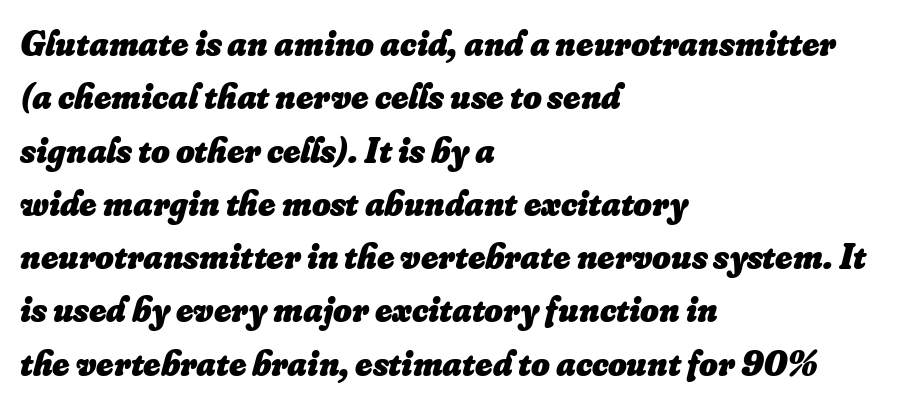
These lines stack with their left ends in a neat column. Rule under the text: the space is simply empty. Here the glyphs are tracked normally, forming tight word shapes. Proportional: the letters do not fall into vertical columns.
